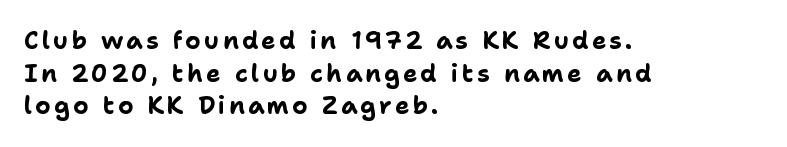
The gap between lines stays unmarked. No italicization has been applied; the sample stays upright. Alignment: flush left. How heavy is the stroke? Heavy — this is a bold. A typesetter would call this leading conventional body-copy spacing.
